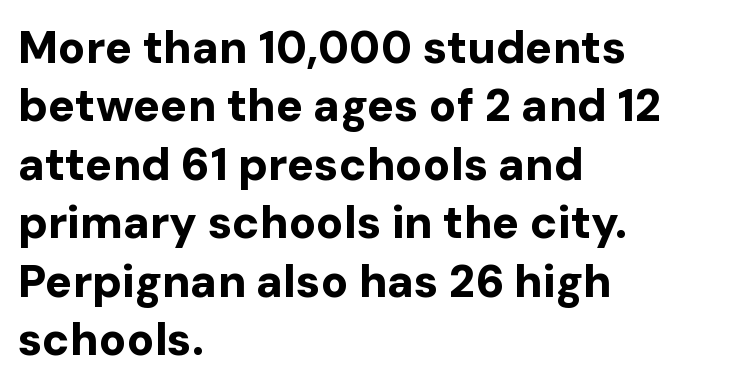
{"serif": "no", "italic": "no", "bold": "yes", "weight": "bold", "width": "normal", "stroke_contrast": "low", "x_height": "medium", "monospaced": "no", "underline": "no", "align": "left", "line_spacing": "normal", "line_spacing_ratio": 1.3, "letter_spacing": "normal", "letter_spacing_em": 0.0, "glyph_px": 45}
